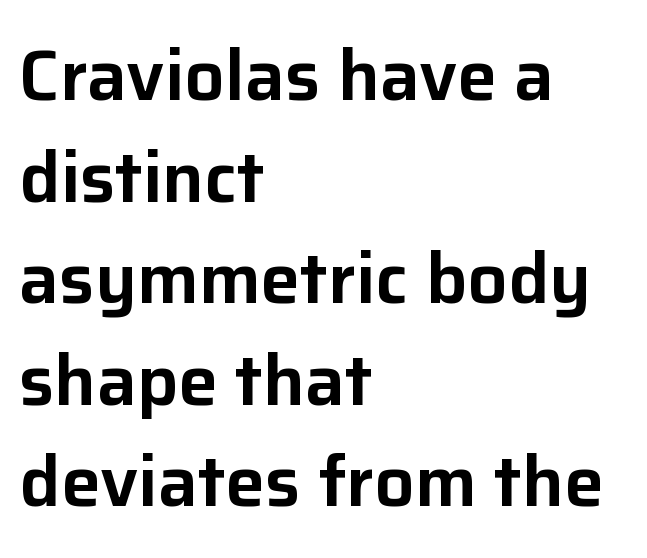
The foot of each line stays bare and open. You could not count columns in this text — the font is proportionally spaced. Style check: upright. The characters display no serif detailing; their extremities are plain. Is the letter spacing exaggerated? No — it looks like the ordinary default. Rows of type keep a routine distance in the vertical direction.
